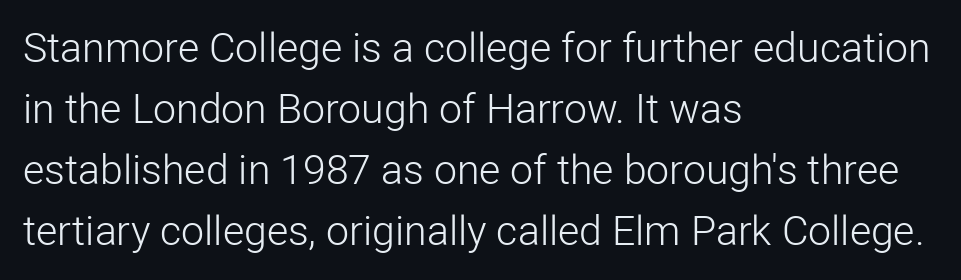
Q: Is the text bold? A: No.
Q: Is the text italic (slanted)? A: No, it is upright.
Q: Is the typeface a serif or a sans-serif typeface? A: Sans-serif.
Q: Is the text underlined? A: No.
Q: How is the paragraph aligned? A: Left-aligned.
Q: Is the spacing between letters normal or unusually wide? A: Normal.
Q: Is the spacing between lines tight, normal or loose? A: Normal.
Q: Width (condensed, normal, or wide)? A: Normal.
Q: Stroke contrast? A: Low.
Q: x-height? A: Medium.
Q: Monospaced? A: No.
